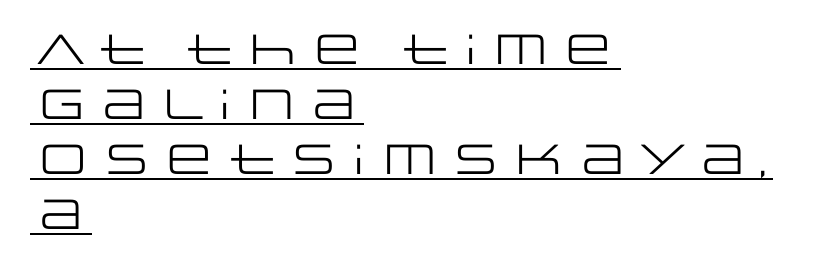
{"serif": "no", "italic": "no", "bold": "no", "weight": "regular", "width": "wide", "stroke_contrast": "low", "x_height": "large", "monospaced": "no", "underline": "yes", "align": "left", "line_spacing": "normal", "line_spacing_ratio": 1.31, "letter_spacing": "normal", "letter_spacing_em": 0.0, "glyph_px": 42}
